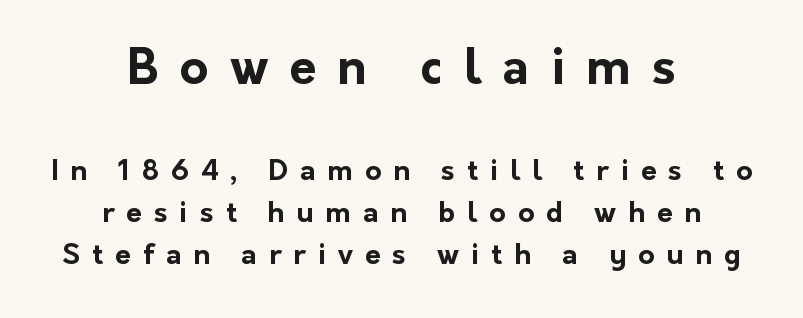
Line spacing here is normal. If you folded the block vertically in half, each line would mirror itself in length. Words appear elongated and porous because spacing is wide. You can tell it's not italic because the verticals are truly vertical.
